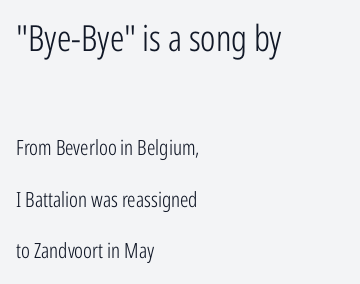
The image shows 36 px light, condensed sans-serif type, upright; set left-aligned, loose line spacing (2.47x), normal letter spacing, not underlined; the first (top) block is 1.71x larger; low stroke contrast and a medium x-height.
